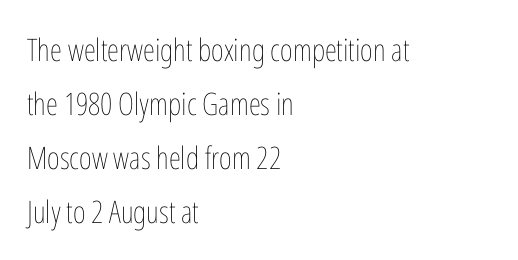
The letterforms sit shoulder to shoulder at normal distance. Nobody drew a line under any word here. A classic flush-left, rag-right setting is used for this passage. Rendered with straight, roman letterforms. Letters have the restrained weight of plain body copy at most. Note the varied advance widths — an 'i' is clearly narrower than an 'm'.
